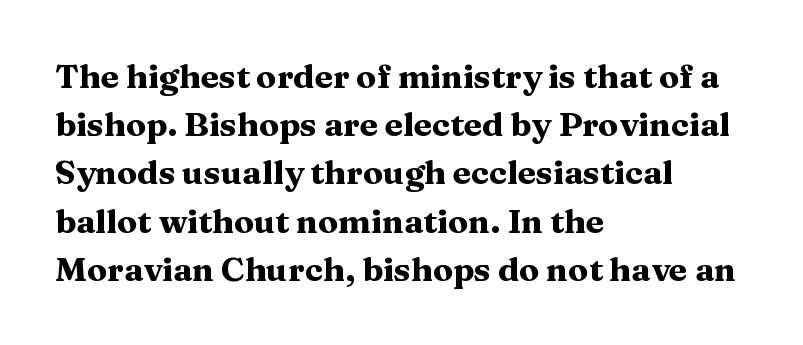
Q: Is the text bold? A: Yes.
Q: Is the text italic (slanted)? A: No, it is upright.
Q: Is the typeface a serif or a sans-serif typeface? A: Serif.
Q: Is the text underlined? A: No.
Q: How is the paragraph aligned? A: Left-aligned.
Q: Is the spacing between letters normal or unusually wide? A: Normal.
Q: Is the spacing between lines tight, normal or loose? A: Normal.
Q: Width (condensed, normal, or wide)? A: Wide.
Q: Stroke contrast? A: Medium.
Q: x-height? A: Medium.
Q: Monospaced? A: No.
